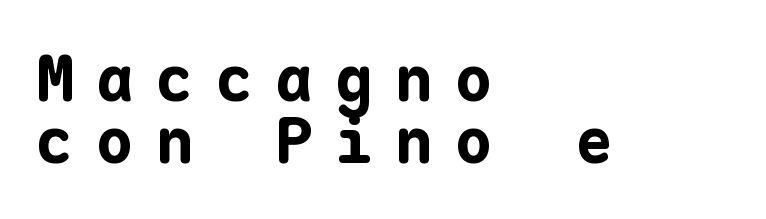
Q: Is the text bold? A: Yes.
Q: Is the text italic (slanted)? A: No, it is upright.
Q: Is the typeface a serif or a sans-serif typeface? A: Sans-serif.
Q: Is the text underlined? A: No.
Q: How is the paragraph aligned? A: Left-aligned.
Q: Is the spacing between letters normal or unusually wide? A: Unusually wide.
Q: Is the spacing between lines tight, normal or loose? A: Tight.
Q: Width (condensed, normal, or wide)? A: Normal.
Q: Stroke contrast? A: Low.
Q: x-height? A: Medium.
Q: Monospaced? A: Yes.
